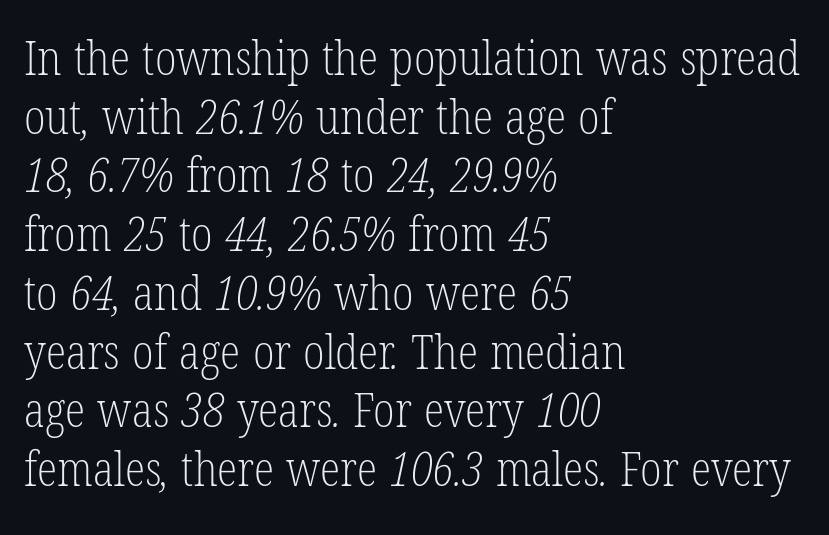
The image shows 47 px light, condensed serif type; set left-aligned, normal line spacing (1.25x), normal letter spacing, not underlined; low stroke contrast and a medium x-height.
